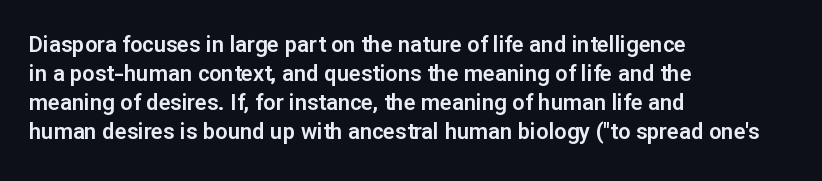
The image shows 22 px text type, upright; set left-aligned, normal line spacing (1.32x), normal letter spacing, not underlined.
